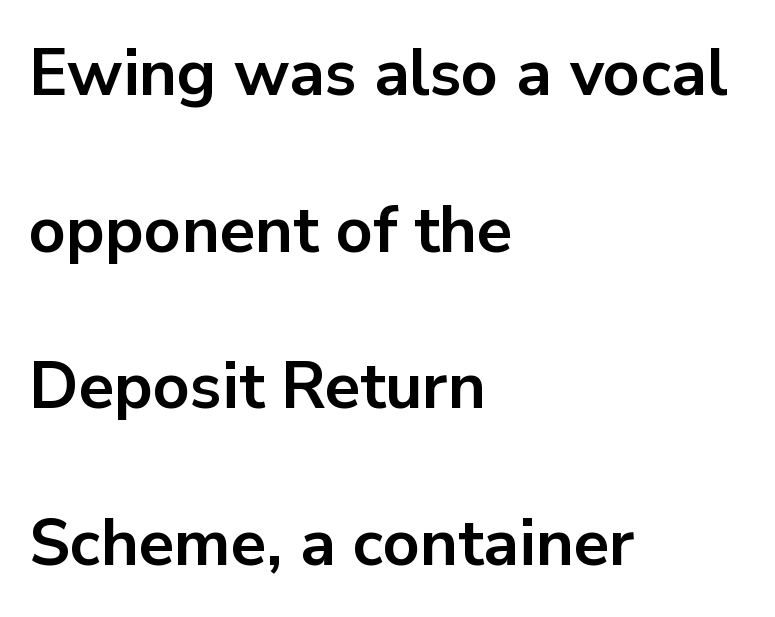
Regarding leading, the lines here are spaced well apart. The area under the type is left untouched. Reading down the block, your eye returns to a fixed left position each line. Rendered with straight, roman letterforms. This rendering leaves character spacing at its baseline value.
